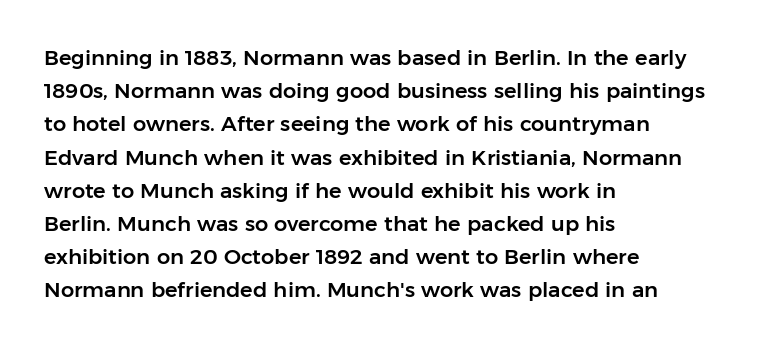
The image shows 21 px text type, upright; set left-aligned, normal line spacing (1.58x), normal letter spacing, not underlined.
